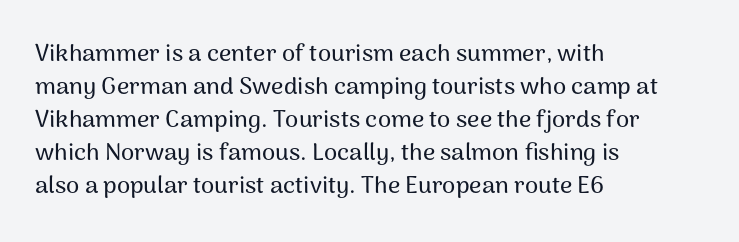
{"italic": "no", "underline": "no", "align": "left", "line_spacing": "normal", "line_spacing_ratio": 1.37, "letter_spacing": "normal", "letter_spacing_em": 0.0, "glyph_px": 24}
